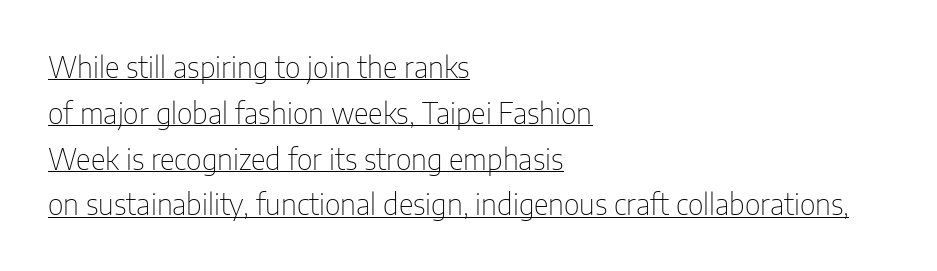
The face looks like a standard text weight, possibly lighter. The face used here is a sans, in the tradition of grotesques and geometrics. You could not count columns in this text — the font is proportionally spaced. Each new line begins a customary step beneath the previous one. The ragged edge is on the right, which tells us the setting is flush left. Letter spacing: default.
